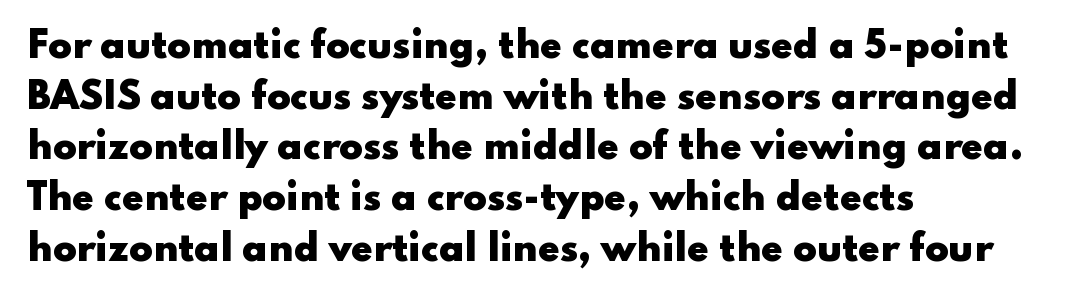
{"serif": "no", "italic": "no", "bold": "yes", "weight": "heavy", "width": "wide", "stroke_contrast": "low", "x_height": "small", "monospaced": "no", "underline": "no", "align": "left", "line_spacing": "normal", "line_spacing_ratio": 1.45, "letter_spacing": "normal", "letter_spacing_em": 0.0, "glyph_px": 35}
